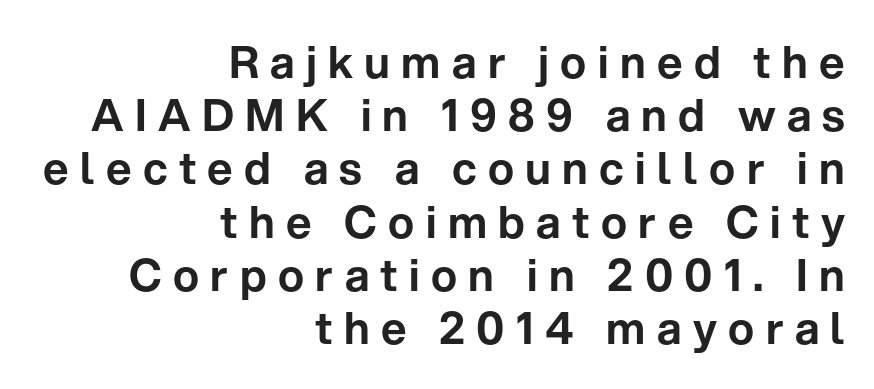
The image shows 44 px sans-serif type, upright; set right-aligned, line spacing 1.21x, unusually wide letter spacing (+0.26 em), not underlined; low stroke contrast and a medium x-height.
